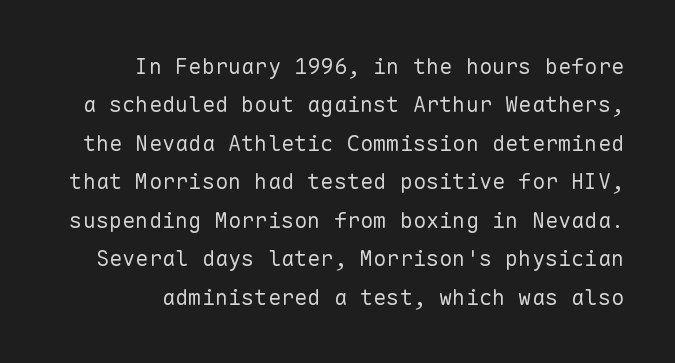
Q: Is the text bold? A: No.
Q: Is the text italic (slanted)? A: No, it is upright.
Q: Is the text underlined? A: No.
Q: Is the spacing between letters normal or unusually wide? A: Normal.
